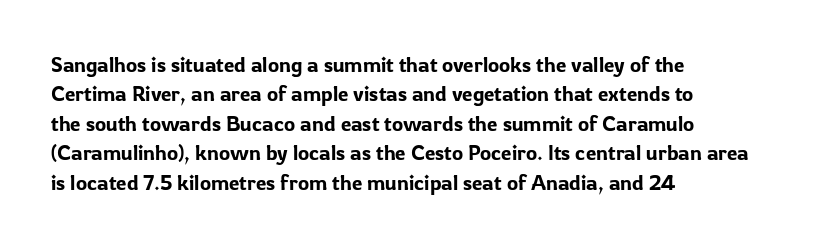
Q: Is the text italic (slanted)? A: No, it is upright.
Q: Is the text underlined? A: No.
Q: How is the paragraph aligned? A: Left-aligned.
Q: Is the spacing between letters normal or unusually wide? A: Normal.
Q: Is the spacing between lines tight, normal or loose? A: Normal.
